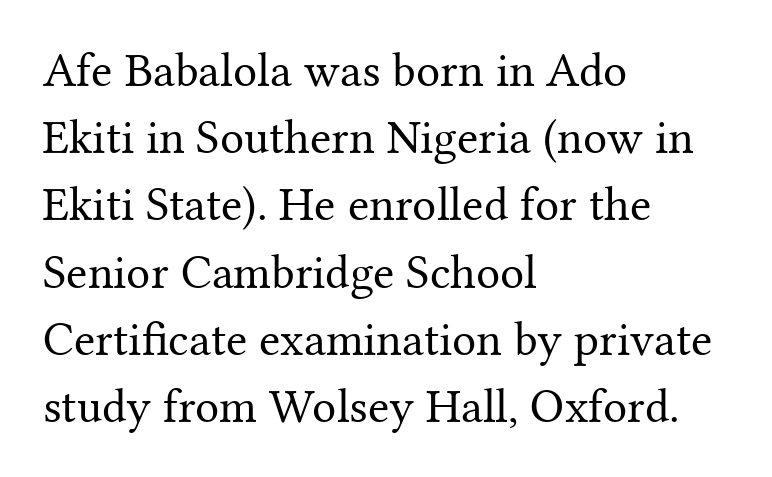
{"serif": "yes", "italic": "no", "bold": "no", "weight": "regular", "width": "normal", "stroke_contrast": "medium", "x_height": "medium", "monospaced": "no", "underline": "no", "align": "left", "line_spacing": "normal", "line_spacing_ratio": 1.4, "letter_spacing": "normal", "letter_spacing_em": 0.0, "glyph_px": 48}
